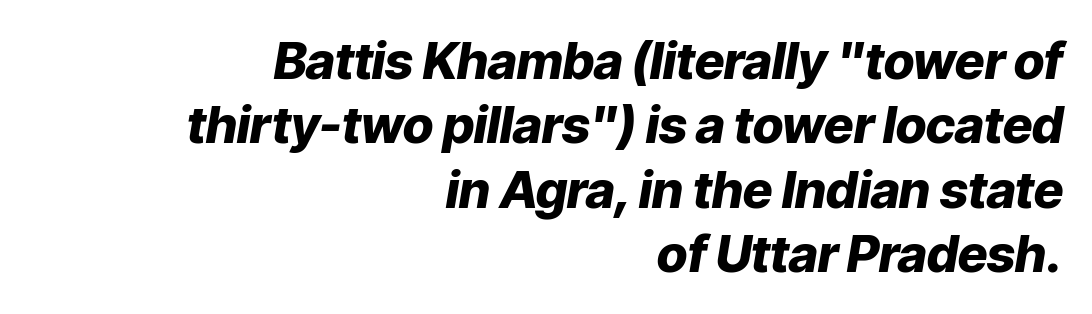
{"italic": "yes", "lean": "right", "slant_degrees": 9, "bold": "yes", "weight": "heavy", "width": "normal", "stroke_contrast": "low", "x_height": "medium", "monospaced": "no", "underline": "no", "align": "right", "line_spacing": "normal", "line_spacing_ratio": 1.26, "letter_spacing": "normal", "letter_spacing_em": 0.0, "glyph_px": 51}
